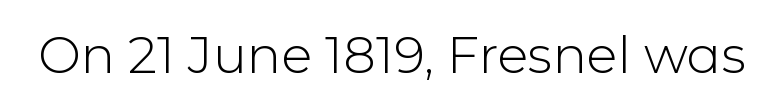
Underline: absent. Nothing heavy about these letters — not bold at all. The letters sit at their default tracking, neither squeezed nor spread. Looks like regular typesetting: each glyph gets only the width it needs. The lettering holds an erect, upright posture throughout.
